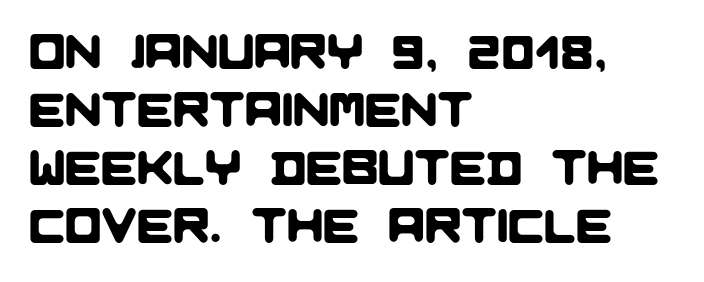
The image shows 48 px sans-serif type; set left-aligned, line spacing 1.21x, normal letter spacing, not underlined; low stroke contrast and a large x-height.
